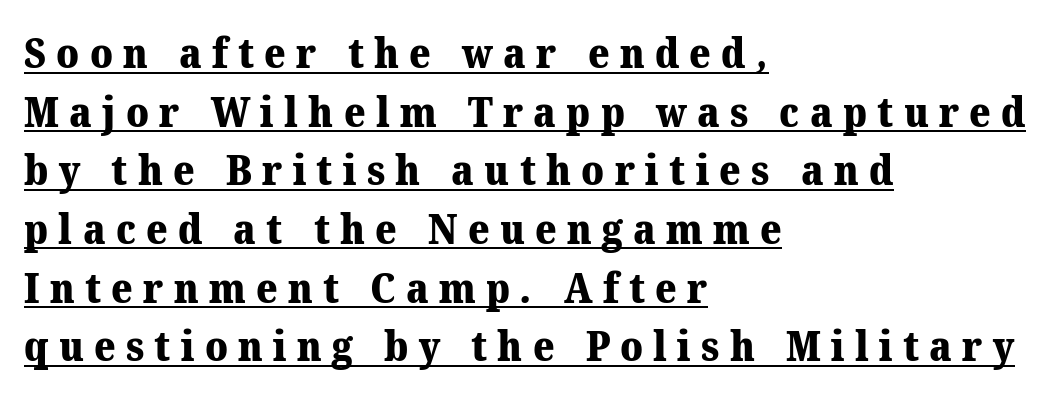
The image shows 41 px heavy serif type; set left-aligned, normal line spacing (1.43x), unusually wide letter spacing (+0.25 em), underlined; medium stroke contrast and a medium x-height.
